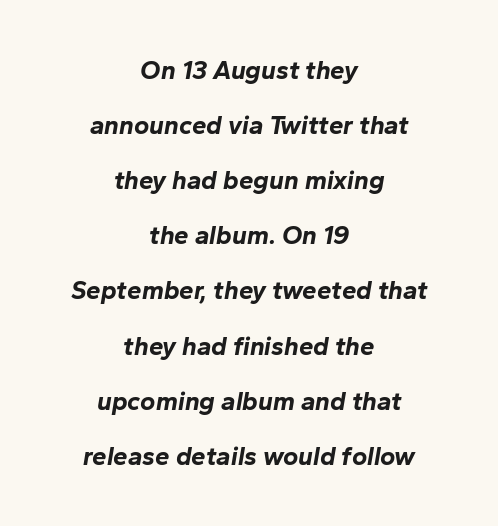
Nobody drew a line under any word here. Horizontal alignment here is central, giving a formal, balanced look. The lines are spread far apart with generous leading. Caption: bold face, heavy strokes.
